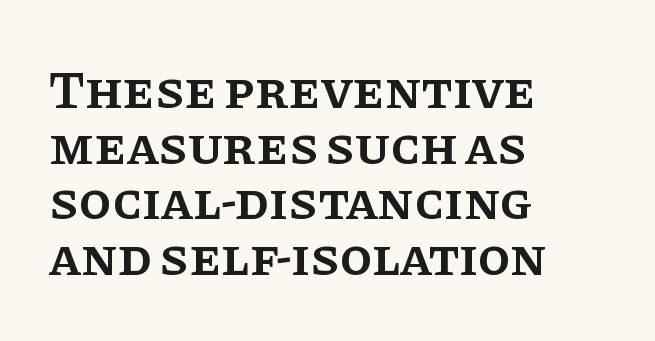
Glyph-to-glyph distance matches everyday printed text. Slightly chunky letters — semibold, I'd say, not full bold. Each letter's strokes conclude with small projecting serifs. Designer's note — italics off, roman on. Do the characters align in a grid? No, the font is proportional. Baseline-to-baseline distance is barely more than the letter height.
